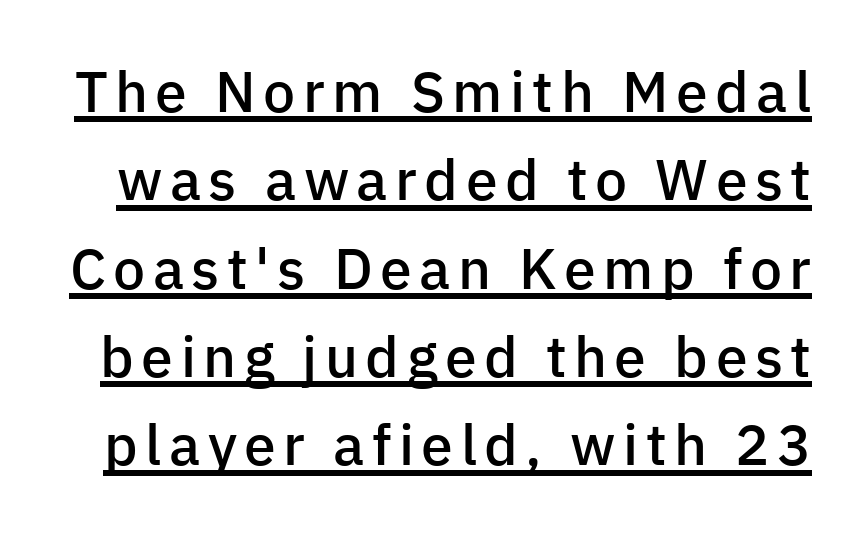
The image shows 57 px semibold sans-serif type, upright; set normal line spacing (1.55x), underlined; low stroke contrast and a medium x-height.
